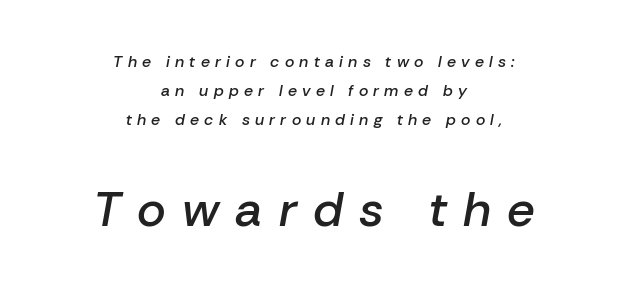
You can tell it's italic because the verticals aren't actually vertical. Block two is the big one; block one sits smaller above it. I'd describe the lettering as semibold — firm but not a full bold. The whitespace from short lines is split evenly between both sides. The foot of each line stays bare and open. The tracking reads as deliberately expanded to a designer's eye.
